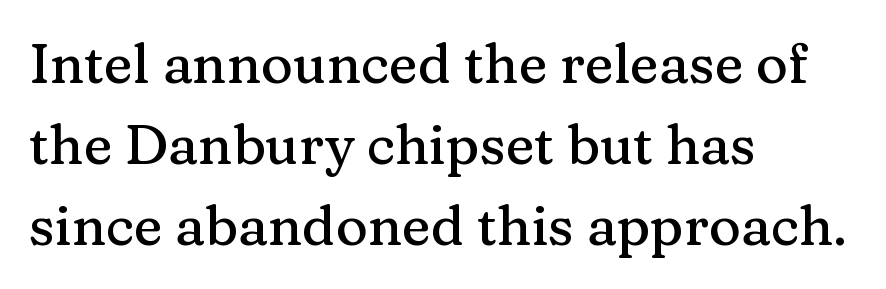
{"serif": "yes", "italic": "no", "width": "normal", "stroke_contrast": "medium", "x_height": "medium", "monospaced": "no", "underline": "no", "align": "left", "line_spacing": "normal", "line_spacing_ratio": 1.47, "letter_spacing": "normal", "letter_spacing_em": 0.0, "glyph_px": 55}
